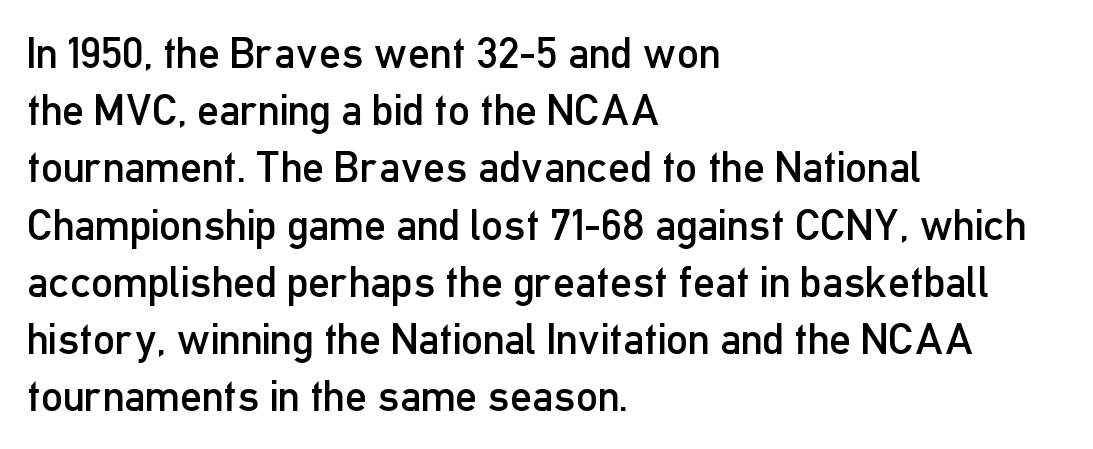
Q: Is the text bold? A: No.
Q: Is the text italic (slanted)? A: No, it is upright.
Q: Is the typeface a serif or a sans-serif typeface? A: Sans-serif.
Q: Is the text underlined? A: No.
Q: How is the paragraph aligned? A: Left-aligned.
Q: Is the spacing between letters normal or unusually wide? A: Normal.
Q: Is the spacing between lines tight, normal or loose? A: Normal.
Q: Width (condensed, normal, or wide)? A: Condensed.
Q: Stroke contrast? A: Low.
Q: x-height? A: Medium.
Q: Monospaced? A: No.
